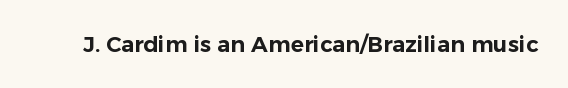
Q: Is the text italic (slanted)? A: No, it is upright.
Q: Is the text underlined? A: No.
Q: Is the spacing between letters normal or unusually wide? A: Normal.
